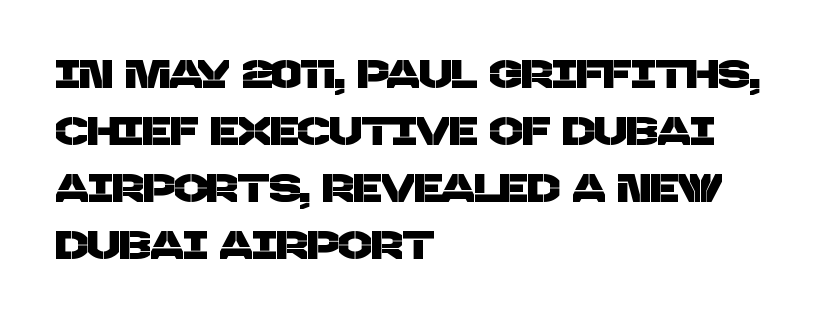
Q: Is the typeface a serif or a sans-serif typeface? A: Sans-serif.
Q: Is the text underlined? A: No.
Q: How is the paragraph aligned? A: Left-aligned.
Q: Is the spacing between letters normal or unusually wide? A: Normal.
Q: Is the spacing between lines tight, normal or loose? A: Normal.
Q: Width (condensed, normal, or wide)? A: Normal.
Q: Stroke contrast? A: Low.
Q: x-height? A: Large.
Q: Monospaced? A: No.
